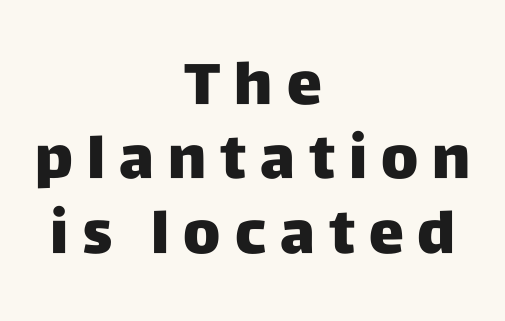
Visually the block forms a symmetrical silhouette, jagged on both flanks. Think of a printed novel: that variable character pitch is what you see here. A typesetter would call this heavily tracked-out type. Quick note: interline space is typical. Does the lettering tilt? It doesn't — this is upright. Thick stems and heavy bowls — unmistakably bold.
